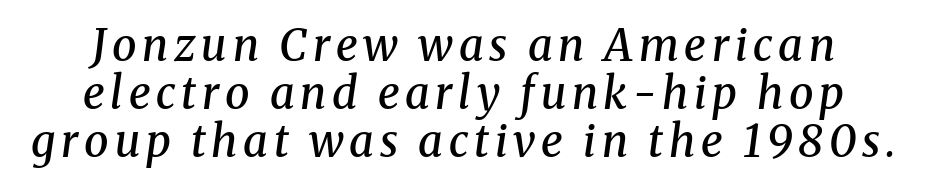
Q: Is the text bold? A: Semi-bold.
Q: Is the text italic (slanted)? A: Yes, it leans right by about 8 degrees.
Q: Is the typeface a serif or a sans-serif typeface? A: Serif.
Q: Is the text underlined? A: No.
Q: Is the spacing between lines tight, normal or loose? A: Tight.
Q: Width (condensed, normal, or wide)? A: Normal.
Q: Stroke contrast? A: Medium.
Q: x-height? A: Medium.
Q: Monospaced? A: No.
